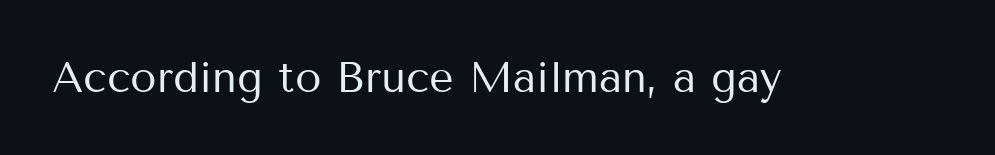
The image shows 43 px regular-weight sans-serif type, upright; set normal letter spacing, not underlined; medium stroke contrast and a medium x-height.
